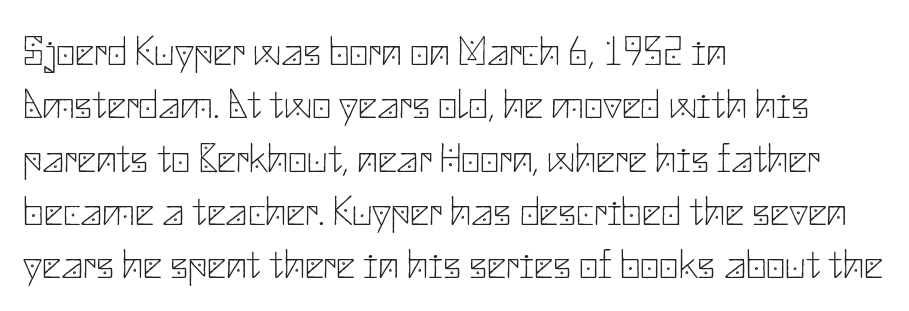
{"serif": "no", "italic": "no", "bold": "no", "weight": "thin", "width": "normal", "stroke_contrast": "low", "x_height": "small", "underline": "no", "align": "left", "line_spacing": "normal", "line_spacing_ratio": 1.27, "letter_spacing": "normal", "letter_spacing_em": 0.0, "glyph_px": 42}
